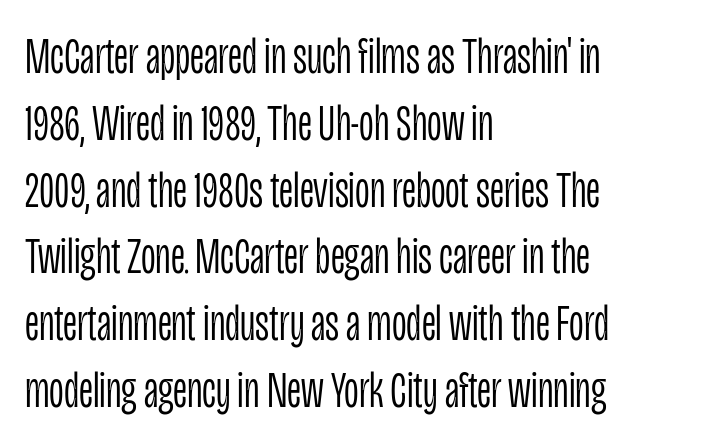
The image shows 51 px light, condensed sans-serif type, upright; set left-aligned, normal line spacing (1.31x), normal letter spacing, not underlined; low stroke contrast and a large x-height.
